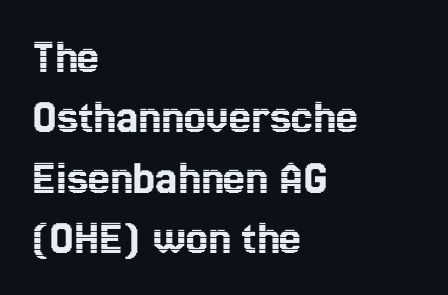
The specimen reads as upright at a glance. The letters advance in unequal steps, a hallmark of proportional type. Left-aligned paragraph, ragged on the right. Is the letter spacing exaggerated? No — it looks like the ordinary default.
